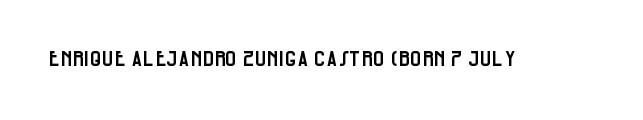
The image shows 21 px text type, upright; set normal letter spacing, not underlined.
